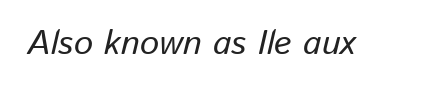
Q: Is the text italic (slanted)? A: Yes, it leans right by about 13 degrees.
Q: Is the text underlined? A: No.
Q: Is the spacing between letters normal or unusually wide? A: Normal.
Q: Width (condensed, normal, or wide)? A: Normal.
Q: Stroke contrast? A: Low.
Q: x-height? A: Medium.
Q: Monospaced? A: No.
